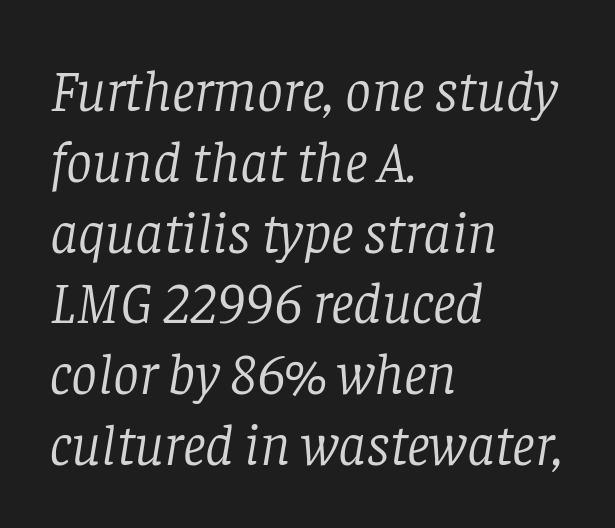
The image shows 58 px light serif type, italic (leaning right); set left-aligned, line spacing 1.22x, normal letter spacing, not underlined; low stroke contrast and a large x-height.
